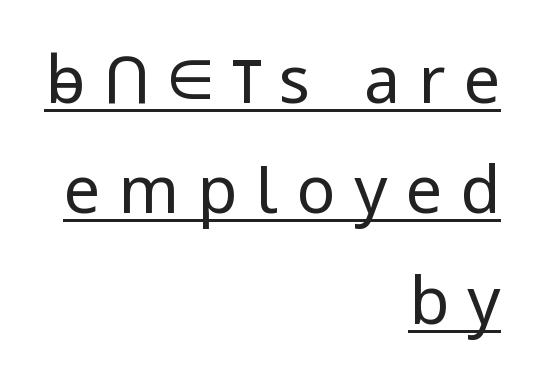
Caption: multi-line text, flush right, ragged left. The typeface has the unassuming heft of standard copy or less. The designer left line spacing at the default. The face used here is rendered with a markedly widened letterfit. The lettering stays uniformly vertical, giving the passage a roman look.
